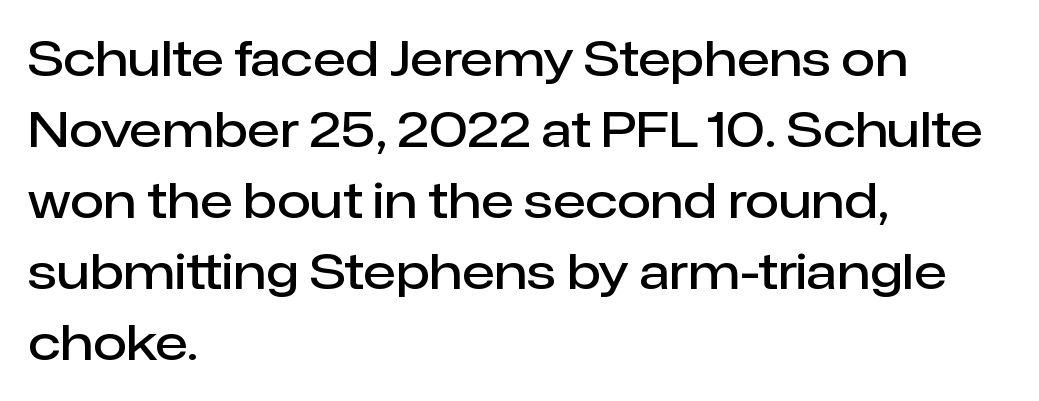
A typesetter would call this leading conventional body-copy spacing. The zone under the glyphs is completely vacant. Posture: upright roman. Does the weight exceed regular? Yes, but only to semibold. Does the type have serifs? No, each stem ends abruptly. The paragraph has a hard left edge and a soft right edge.
